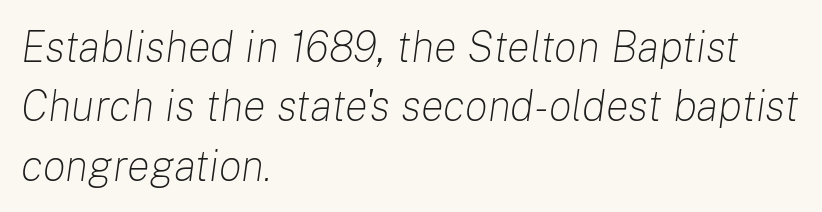
{"italic": "yes", "lean": "right", "slant_degrees": 8, "bold": "no", "weight": "light", "width": "normal", "stroke_contrast": "low", "x_height": "medium", "monospaced": "no", "underline": "no", "align": "left", "line_spacing": "normal", "line_spacing_ratio": 1.38, "letter_spacing": "normal", "letter_spacing_em": 0.0, "glyph_px": 43}
